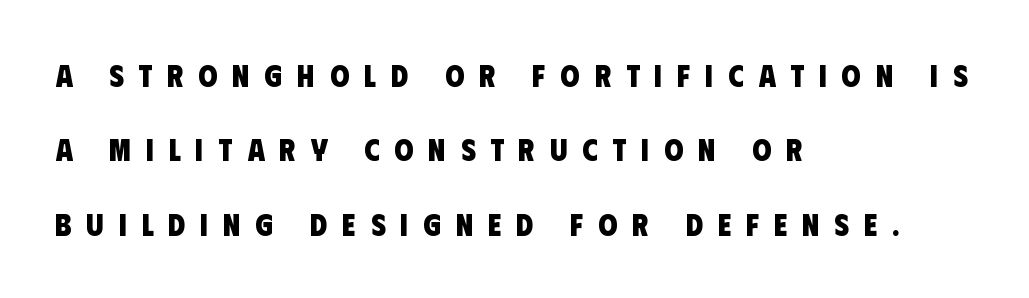
I'd call this a sans setting — the letters go barefoot. Note the varied advance widths — an 'i' is clearly narrower than an 'm'. Descender tails drop into unmarked territory. The space between consecutive lines is lavish. Tracking value appears strongly positive — letters spread wide.
